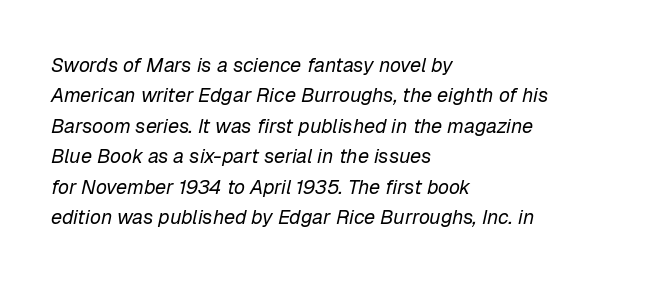
{"italic": "yes", "lean": "right", "slant_degrees": 12, "bold": "no", "underline": "no", "align": "left", "line_spacing": "normal", "line_spacing_ratio": 1.52, "letter_spacing": "normal", "letter_spacing_em": 0.0, "glyph_px": 20}
